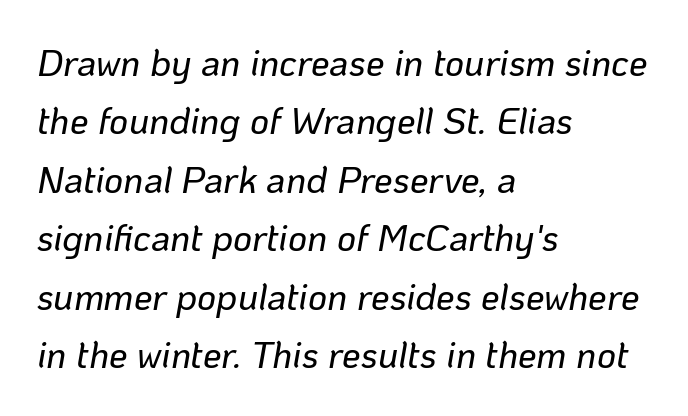
{"italic": "yes", "lean": "right", "slant_degrees": 10, "width": "normal", "stroke_contrast": "low", "x_height": "medium", "monospaced": "no", "underline": "no", "align": "left", "line_spacing": "normal", "line_spacing_ratio": 1.58, "letter_spacing": "normal", "letter_spacing_em": 0.0, "glyph_px": 37}
